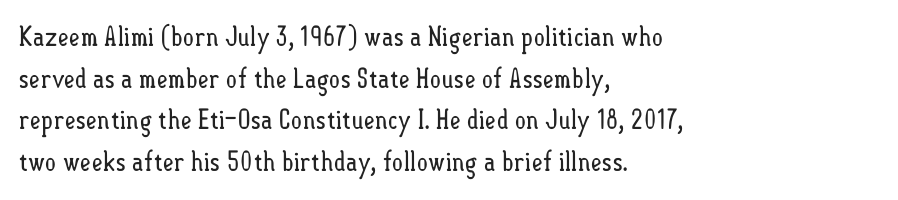
This sample uses an upright cut, with every glyph sitting square on the baseline. Lines of text with bare space underneath. The setting favours the left margin, as ordinary paragraphs usually do. Leading: standard. The typesetting does not lean heavy: it is not bold. You could call the tracking neutral — neither tight nor loose.
